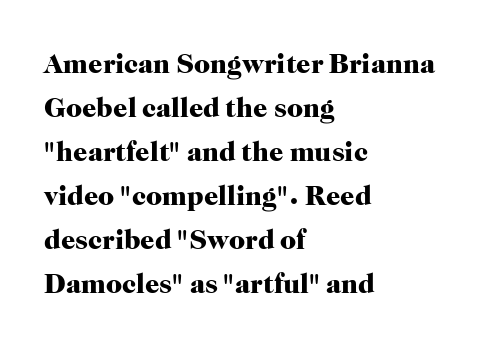
Q: Is the text bold? A: Yes.
Q: Is the text italic (slanted)? A: No, it is upright.
Q: Is the typeface a serif or a sans-serif typeface? A: Serif.
Q: Is the text underlined? A: No.
Q: How is the paragraph aligned? A: Left-aligned.
Q: Is the spacing between letters normal or unusually wide? A: Normal.
Q: Is the spacing between lines tight, normal or loose? A: Normal.
Q: Width (condensed, normal, or wide)? A: Normal.
Q: Stroke contrast? A: High.
Q: x-height? A: Medium.
Q: Monospaced? A: No.
